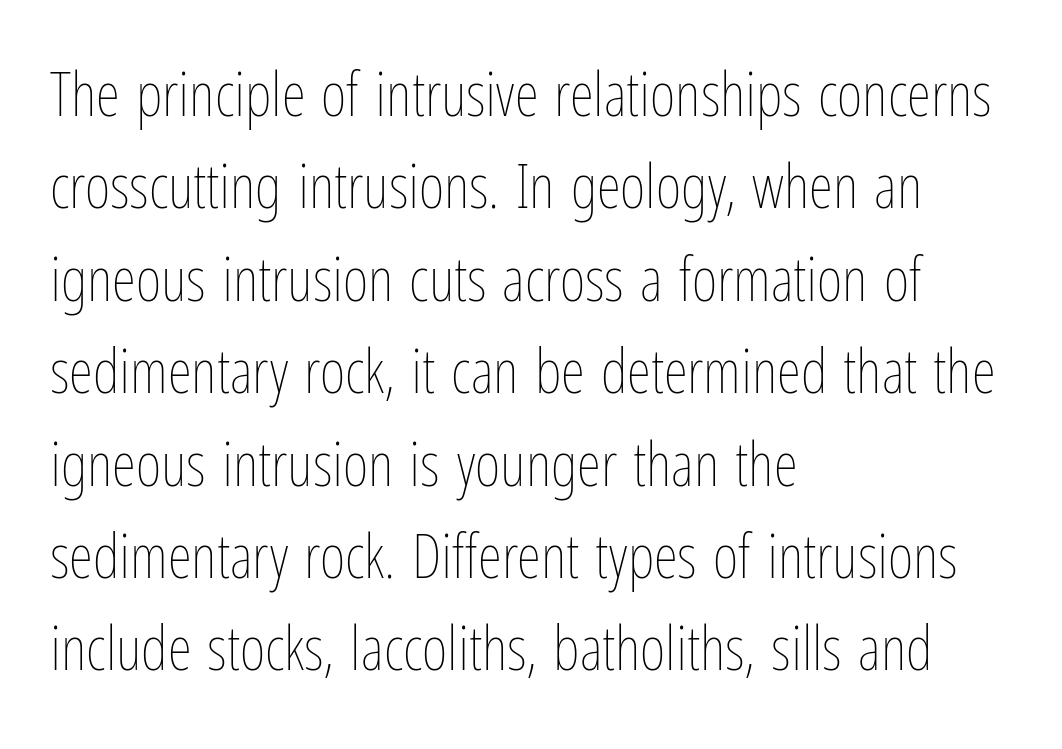
Q: Is the text bold? A: No.
Q: Is the text italic (slanted)? A: No, it is upright.
Q: Is the text underlined? A: No.
Q: How is the paragraph aligned? A: Left-aligned.
Q: Is the spacing between letters normal or unusually wide? A: Normal.
Q: Is the spacing between lines tight, normal or loose? A: Normal.
Q: Width (condensed, normal, or wide)? A: Condensed.
Q: Stroke contrast? A: Low.
Q: x-height? A: Medium.
Q: Monospaced? A: No.
